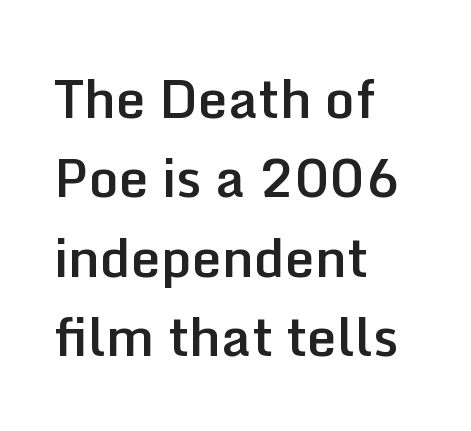
What's the leading like? Ordinary, nothing unusual. Typesetter's note: demi weight, one step under bold. Casual observation: everything's shoved over to the left. Proportional: the letters do not fall into vertical columns.
